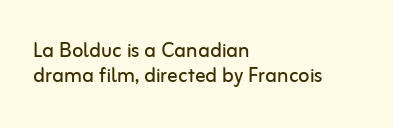
In CSS terms this would be text-align: left. The space directly below the letters is spotless. The axis of the letterforms is exactly vertical. Rows of type sit shoulder to shoulder in the vertical direction. No heavy texture on the line: the type isn't bold. This sample uses plain, unmodified letter spacing.
